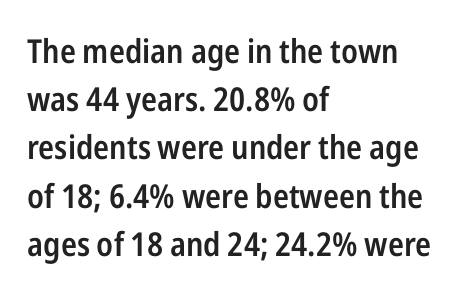
{"serif": "no", "italic": "no", "bold": "semi", "weight": "semibold", "width": "condensed", "stroke_contrast": "low", "x_height": "medium", "monospaced": "no", "underline": "no", "align": "left", "line_spacing": "normal", "line_spacing_ratio": 1.46, "letter_spacing": "normal", "letter_spacing_em": 0.0, "glyph_px": 33}
